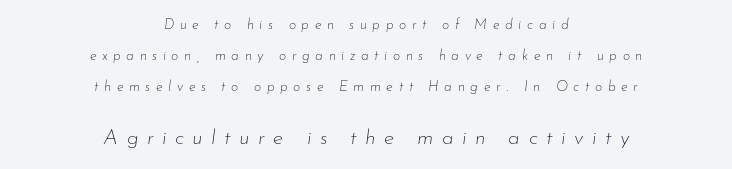
Q: Is the text bold? A: No.
Q: Is the text italic (slanted)? A: Yes, it leans right by about 7 degrees.
Q: Is the text underlined? A: No.
Q: How is the paragraph aligned? A: Centered.
Q: Is the spacing between letters normal or unusually wide? A: Unusually wide.
Q: Is the spacing between lines tight, normal or loose? A: Loose.
Q: Which block of text is set in a larger size, the first (top) or the second (bottom)? A: The second (bottom) one.
